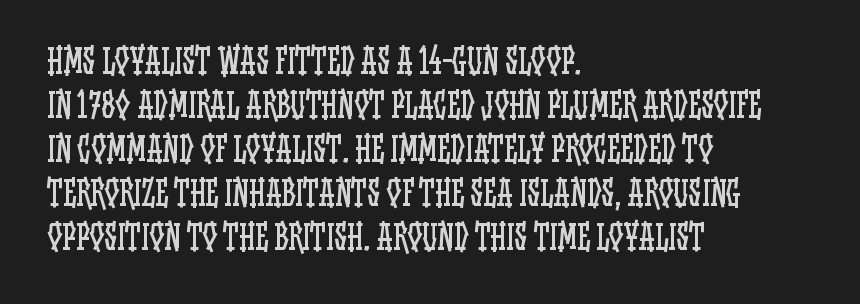
The image shows 33 px regular-weight, condensed type, upright; set left-aligned, normal line spacing (1.33x), normal letter spacing, not underlined; low stroke contrast and a large x-height.
